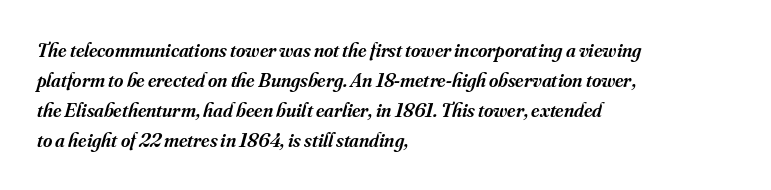
The image shows 20 px text type, italic (leaning right); set left-aligned, normal line spacing (1.5x), normal letter spacing, not underlined.
